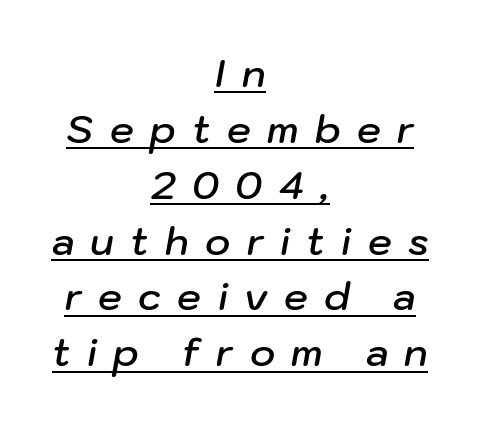
The image shows 38 px semibold type, italic (leaning right); set centered, normal line spacing (1.47x), unusually wide letter spacing (+0.43 em), underlined; low stroke contrast and a medium x-height.
